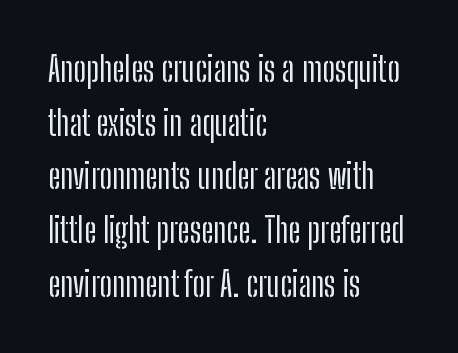
{"serif": "no", "italic": "no", "width": "condensed", "stroke_contrast": "low", "x_height": "medium", "monospaced": "no", "underline": "no", "align": "left", "line_spacing": "normal", "line_spacing_ratio": 1.58, "letter_spacing": "normal", "letter_spacing_em": 0.0, "glyph_px": 34}
